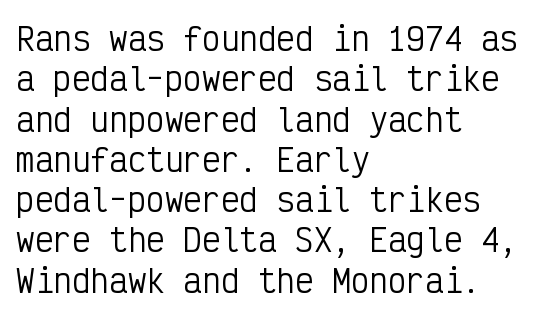
The image shows 31 px regular-weight, condensed sans-serif type, upright, monospaced; set left-aligned, normal line spacing (1.3x), normal letter spacing, not underlined; low stroke contrast and a medium x-height.
